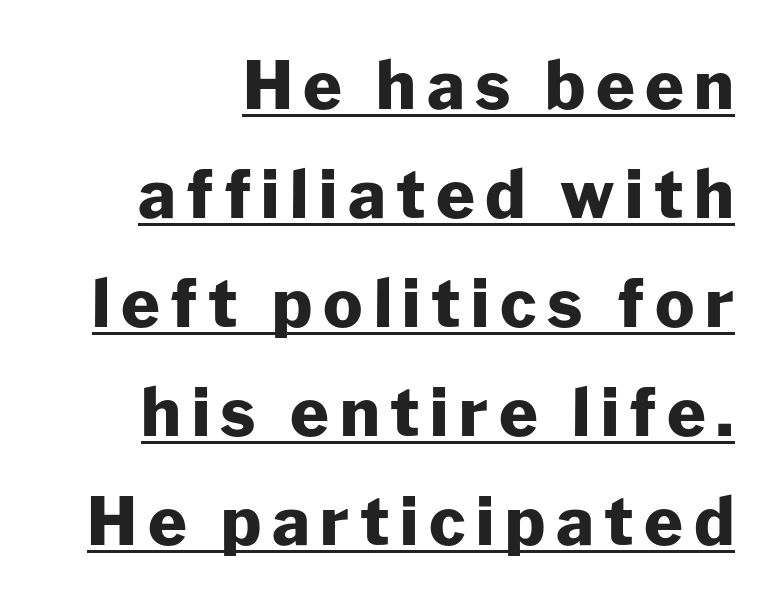
This is sans-serif lettering, the kind often seen on screens and signage. The compositor pushed each line to the right boundary. Spacing verdict: proportional, widths tailored to each character. The passage shown is emphatically bold.
